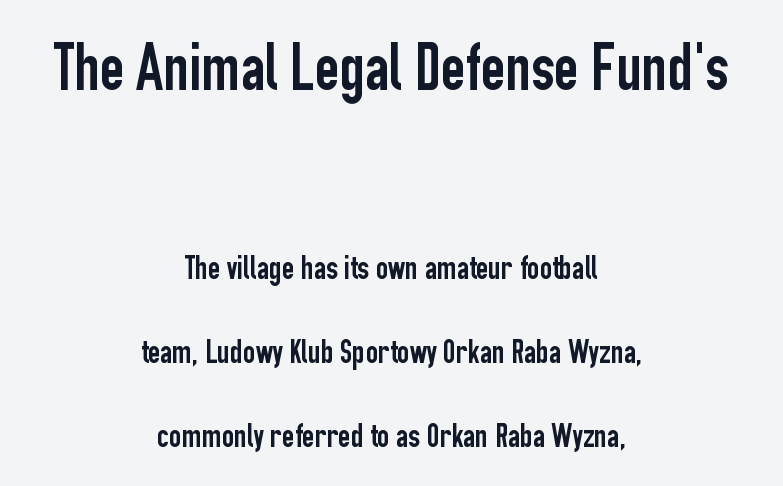
{"serif": "no", "italic": "no", "width": "condensed", "stroke_contrast": "low", "x_height": "medium", "monospaced": "no", "underline": "no", "align": "center", "line_spacing": "loose", "line_spacing_ratio": 2.46, "letter_spacing": "normal", "letter_spacing_em": 0.0, "larger_block": "first", "size_ratio": 1.97, "glyph_px": 67}
